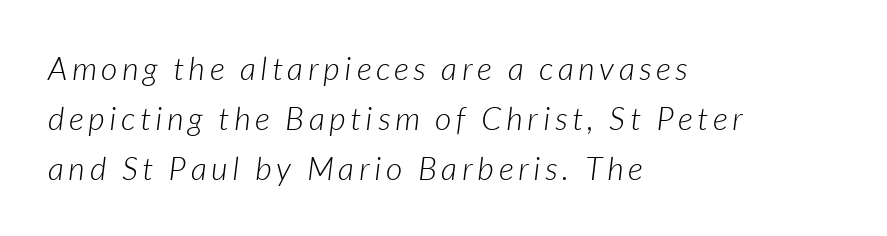
Q: Is the text bold? A: No.
Q: Is the text italic (slanted)? A: Yes, it leans right by about 7 degrees.
Q: Is the text underlined? A: No.
Q: How is the paragraph aligned? A: Left-aligned.
Q: Is the spacing between lines tight, normal or loose? A: Normal.
Q: Width (condensed, normal, or wide)? A: Normal.
Q: Stroke contrast? A: Low.
Q: x-height? A: Medium.
Q: Monospaced? A: No.
